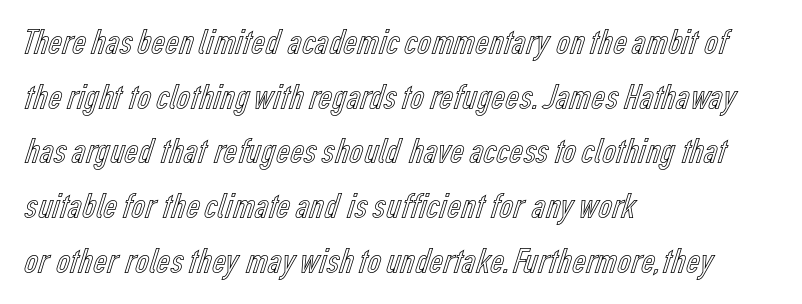
{"width": "condensed", "x_height": "medium", "monospaced": "no", "underline": "no", "align": "left", "line_spacing": "normal", "line_spacing_ratio": 1.44, "letter_spacing": "normal", "letter_spacing_em": 0.0, "glyph_px": 38}
